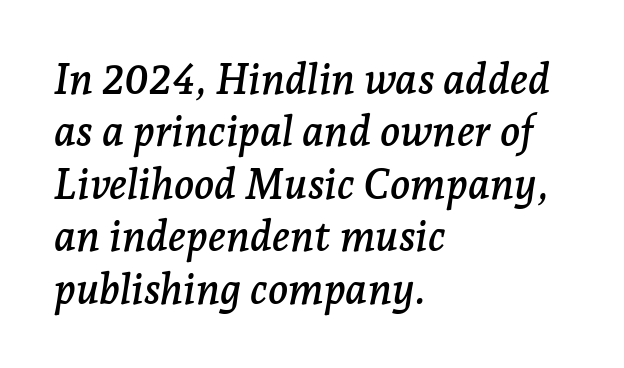
Q: Is the text italic (slanted)? A: Yes, it leans right by about 7 degrees.
Q: Is the typeface a serif or a sans-serif typeface? A: Serif.
Q: Is the text underlined? A: No.
Q: How is the paragraph aligned? A: Left-aligned.
Q: Is the spacing between letters normal or unusually wide? A: Normal.
Q: Is the spacing between lines tight, normal or loose? A: Normal.
Q: Width (condensed, normal, or wide)? A: Normal.
Q: Stroke contrast? A: Low.
Q: x-height? A: Medium.
Q: Monospaced? A: No.
